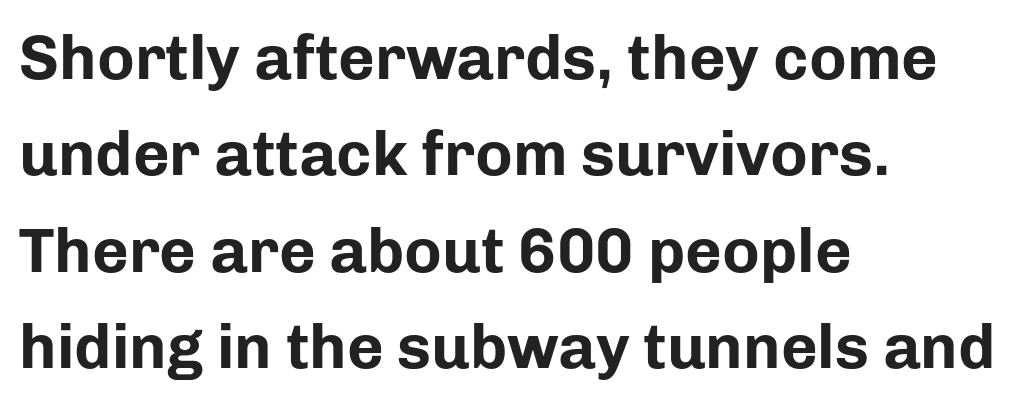
The letters advance in unequal steps, a hallmark of proportional type. Clear beneath every line of the passage. These lines keep a tight, regular rhythm from letter to letter. In CSS terms this would be text-align: left.
